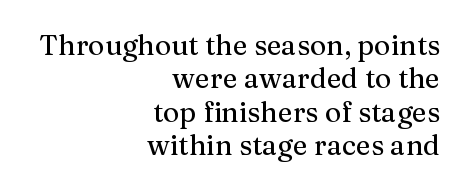
These lines are set flush right with a ragged left edge. Descender tails drop into unmarked territory. This is roman type, the default non-slanted kind. Typographically, this falls in the serif category.
